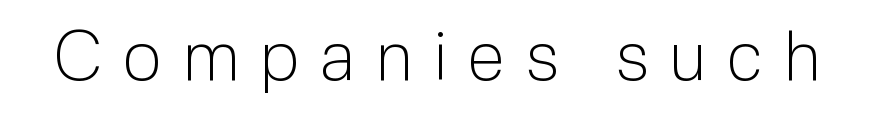
The image shows 69 px light sans-serif type, upright; set unusually wide letter spacing (+0.31 em), not underlined; low stroke contrast and a medium x-height.
